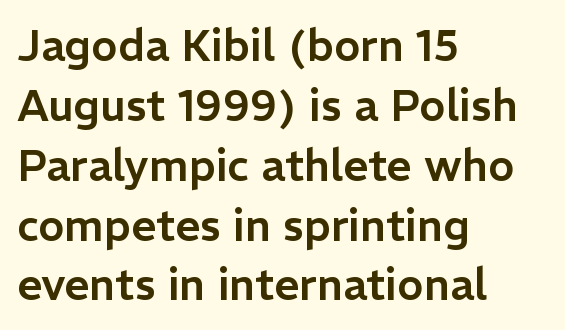
Beneath every word, the page is bare. The passage shown is typed in a proportional face where columns would drift. The designer went with a sans here, leaving each stem footless. In terms of leading, this rendering sits right in the middle. Observe the ordinary spacing: letters are neighbours, not strangers.
